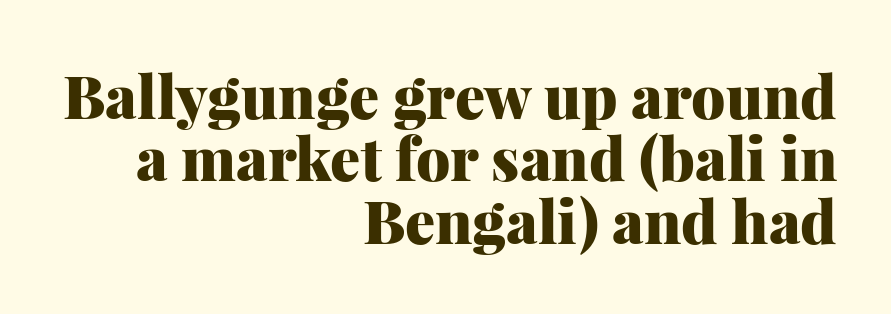
Q: Is the text bold? A: Yes.
Q: Is the text italic (slanted)? A: No, it is upright.
Q: Is the typeface a serif or a sans-serif typeface? A: Serif.
Q: Is the text underlined? A: No.
Q: How is the paragraph aligned? A: Right-aligned.
Q: Is the spacing between letters normal or unusually wide? A: Normal.
Q: Is the spacing between lines tight, normal or loose? A: Tight.
Q: Width (condensed, normal, or wide)? A: Normal.
Q: Stroke contrast? A: Medium.
Q: x-height? A: Medium.
Q: Monospaced? A: No.
